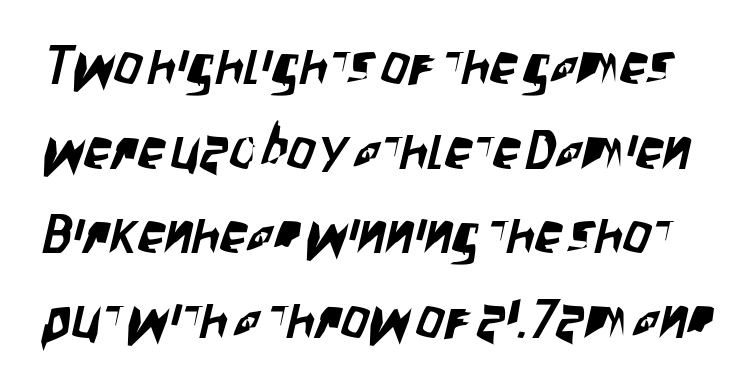
Each letter's strokes conclude bluntly, with no projecting serifs. Nobody drew a line under any word here. A typesetter would call this zero additional tracking. Students, observe: this is what conventionally led text looks like.
